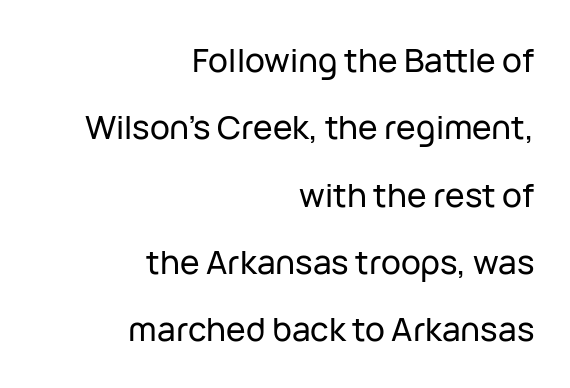
Q: Is the text italic (slanted)? A: No, it is upright.
Q: Is the typeface a serif or a sans-serif typeface? A: Sans-serif.
Q: Is the text underlined? A: No.
Q: How is the paragraph aligned? A: Right-aligned.
Q: Is the spacing between letters normal or unusually wide? A: Normal.
Q: Is the spacing between lines tight, normal or loose? A: Loose.
Q: Width (condensed, normal, or wide)? A: Normal.
Q: Stroke contrast? A: Low.
Q: x-height? A: Medium.
Q: Monospaced? A: No.
